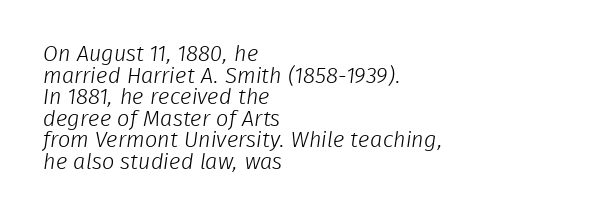
{"bold": "no", "underline": "no", "align": "left", "line_spacing": "tight", "line_spacing_ratio": 0.98, "letter_spacing": "normal", "letter_spacing_em": 0.0, "glyph_px": 22}
